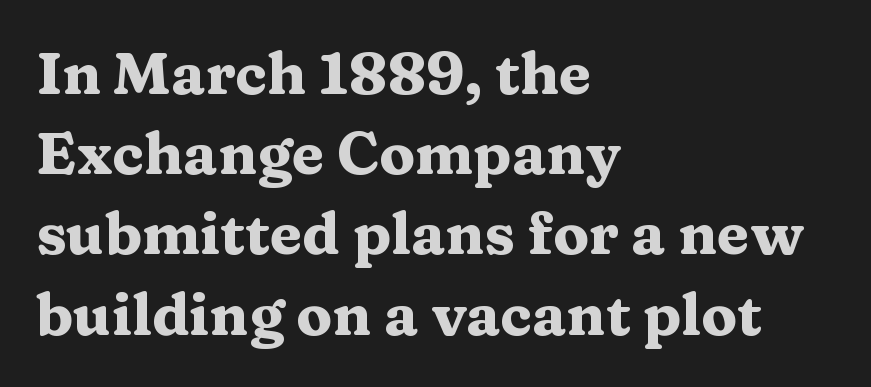
The image shows 59 px heavy, wide serif type, upright; set left-aligned, normal line spacing (1.36x), normal letter spacing, not underlined; medium stroke contrast and a medium x-height.
